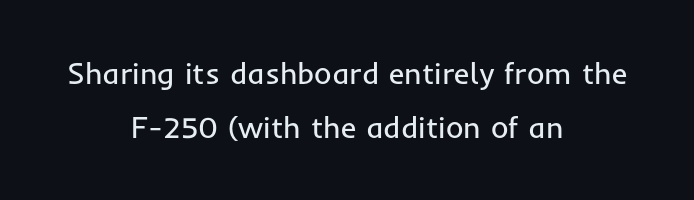
Q: Is the text bold? A: No.
Q: Is the text italic (slanted)? A: No, it is upright.
Q: Is the typeface a serif or a sans-serif typeface? A: Sans-serif.
Q: Is the text underlined? A: No.
Q: How is the paragraph aligned? A: Centered.
Q: Is the spacing between letters normal or unusually wide? A: Normal.
Q: Width (condensed, normal, or wide)? A: Normal.
Q: Stroke contrast? A: Low.
Q: x-height? A: Medium.
Q: Monospaced? A: No.
